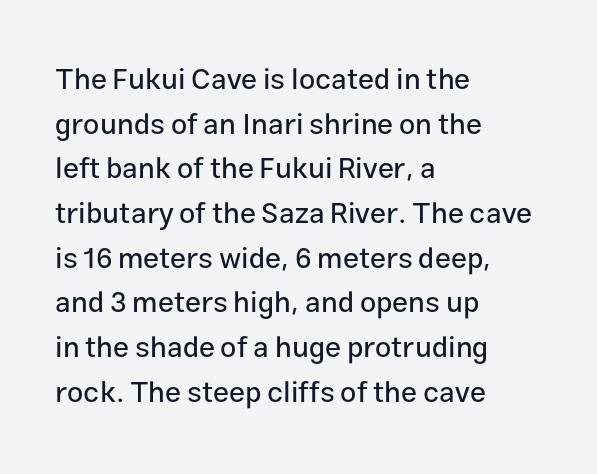
Q: Is the text italic (slanted)? A: No, it is upright.
Q: Is the typeface a serif or a sans-serif typeface? A: Sans-serif.
Q: Is the text underlined? A: No.
Q: How is the paragraph aligned? A: Left-aligned.
Q: Is the spacing between letters normal or unusually wide? A: Normal.
Q: Is the spacing between lines tight, normal or loose? A: Normal.
Q: Width (condensed, normal, or wide)? A: Normal.
Q: Stroke contrast? A: Low.
Q: x-height? A: Medium.
Q: Monospaced? A: No.
